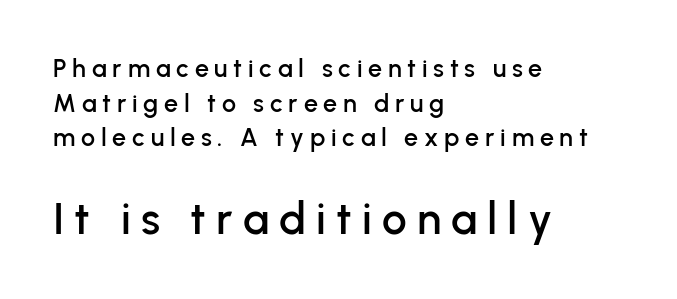
The vertical gap from one line to the next is medium. The horizontal fit of the characters is loose and conspicuously gappy. The paragraph shown leans on its left margin. To sum up the face: it is a sans, with no serifs.
